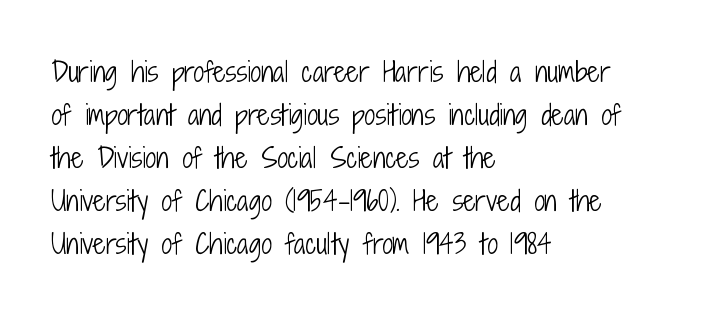
Q: Is the text bold? A: No.
Q: Is the text italic (slanted)? A: No, it is upright.
Q: Is the text underlined? A: No.
Q: How is the paragraph aligned? A: Left-aligned.
Q: Is the spacing between letters normal or unusually wide? A: Normal.
Q: Is the spacing between lines tight, normal or loose? A: Normal.
